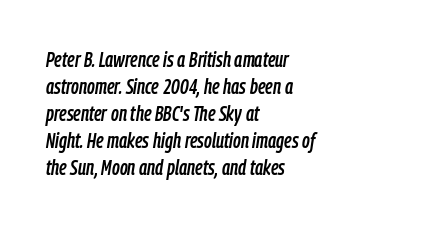
Tall strokes in this sample are angled rather than plumb. The glyphs are unaccompanied by any horizontal stroke below them. Vertically, the passage feels balanced, rows spaced as you'd expect. Every row of glyphs begins at an identical x-position on the left.
